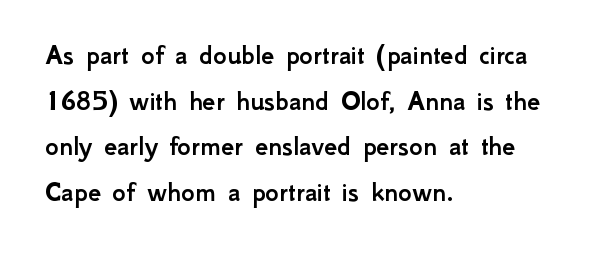
The image shows 29 px sans-serif type, upright; set left-aligned, normal line spacing (1.57x), normal letter spacing, not underlined; low stroke contrast and a small x-height.
